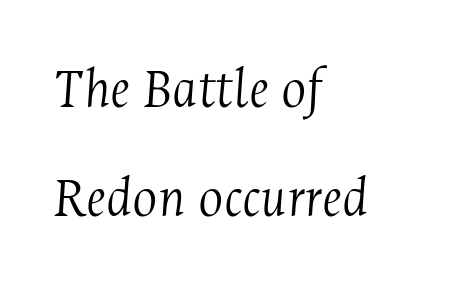
The image shows 59 px light, condensed serif type, italic (leaning right); set left-aligned, line spacing 1.85x, normal letter spacing, not underlined; medium stroke contrast and a medium x-height.
